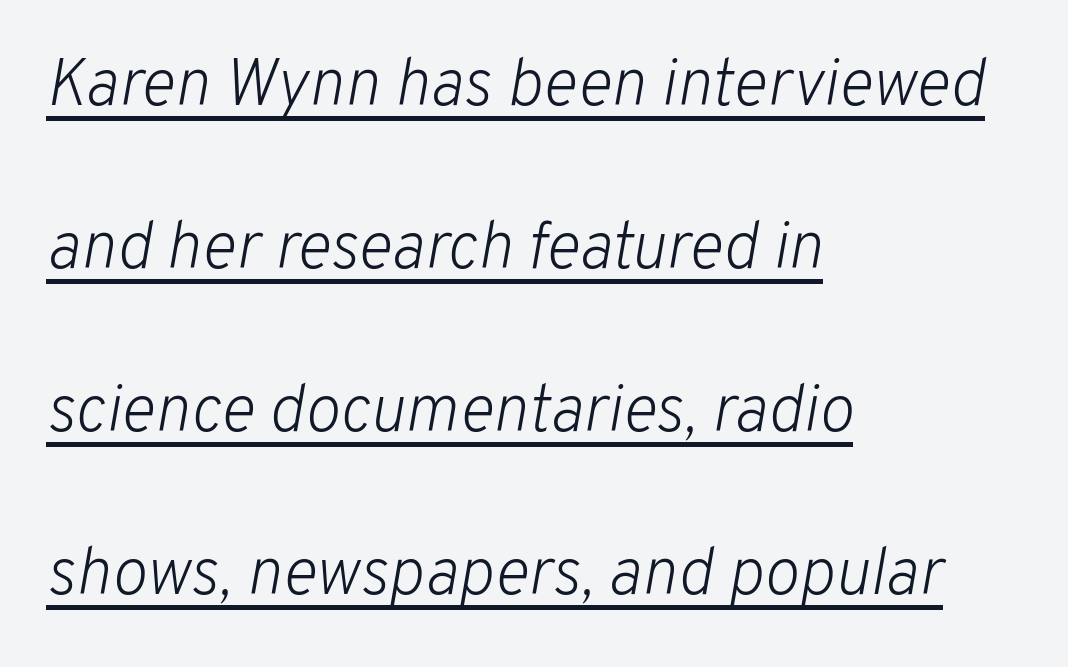
The image shows 66 px light type, italic (leaning right); set left-aligned, loose line spacing (2.47x), normal letter spacing, underlined; low stroke contrast and a medium x-height.
